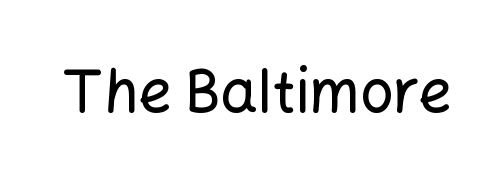
The horizontal fit of the characters is conventional and even. The face used here is proportionally spaced, like ordinary book or web type. To sum up the face: it is a sans, with no serifs. This is roman type, the default non-slanted kind. The area under the type is left untouched.
